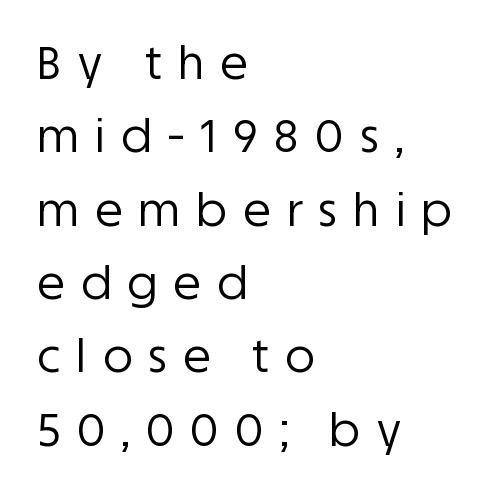
The image shows 45 px regular-weight sans-serif type, upright; set left-aligned, normal line spacing (1.63x), unusually wide letter spacing (+0.36 em), not underlined; low stroke contrast and a large x-height.
